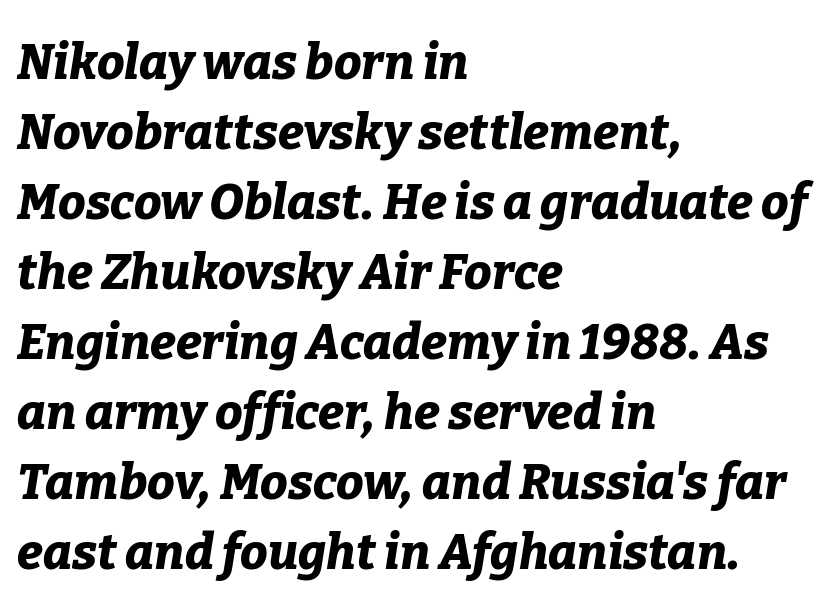
The rendering applies a slant to the glyphs. In CSS terms this would be text-align: left. The lines sit at an ordinary, default distance from one another. Honestly, there is no underline to notice here at all. The rendering uses natural spacing where letterforms have individual widths.
